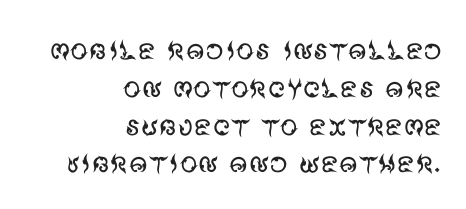
The passage shown is not bold in any degree. Nobody touched the tracking dial on this one. Is this a fixed-width face? No — the glyphs have proportional, varying widths. The space directly below the letters is spotless.
